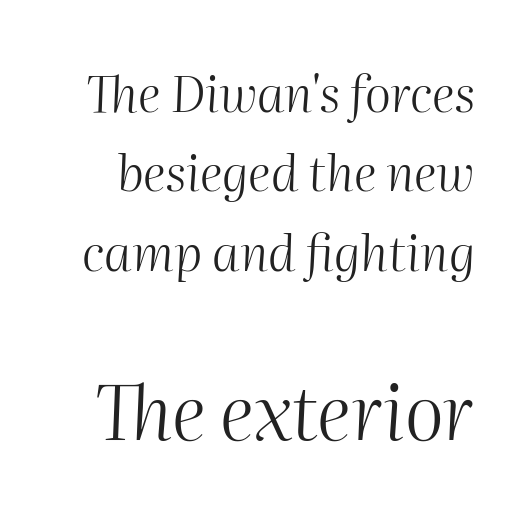
{"italic": "yes", "lean": "right", "slant_degrees": 2, "bold": "no", "weight": "light", "width": "normal", "stroke_contrast": "medium", "x_height": "medium", "monospaced": "no", "underline": "no", "line_spacing": "normal", "line_spacing_ratio": 1.59, "letter_spacing": "normal", "letter_spacing_em": 0.0, "larger_block": "second", "size_ratio": 1.5, "glyph_px": 75}
